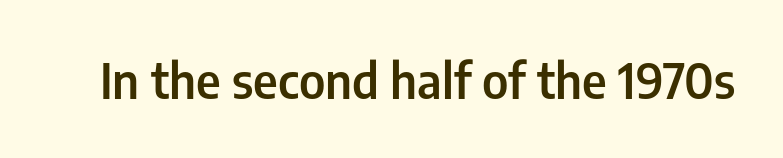
The image shows 49 px semibold, condensed sans-serif type, upright; set normal letter spacing, not underlined; low stroke contrast and a medium x-height.
